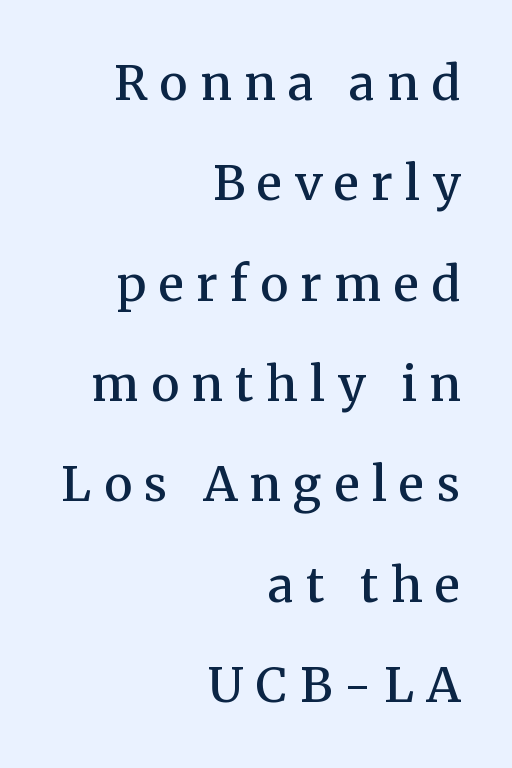
The image shows 48 px semibold serif type, upright; set right-aligned, loose line spacing (2.09x), unusually wide letter spacing (+0.26 em), not underlined; medium stroke contrast and a medium x-height.
